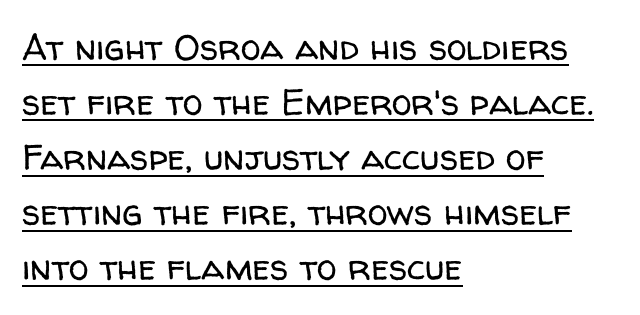
The image shows 36 px regular-weight sans-serif type, upright; set left-aligned, normal line spacing (1.53x), normal letter spacing, underlined; low stroke contrast and a medium x-height.
